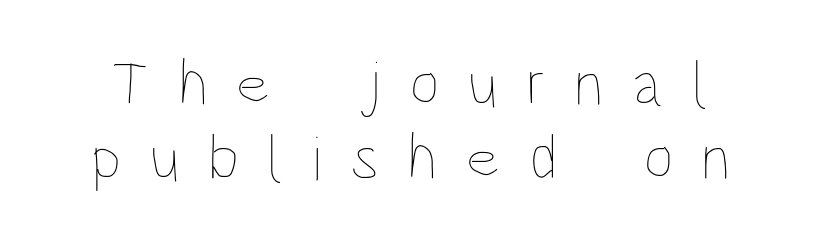
Q: Is the text bold? A: No.
Q: Is the text italic (slanted)? A: No, it is upright.
Q: Is the text underlined? A: No.
Q: Is the spacing between letters normal or unusually wide? A: Unusually wide.
Q: Is the spacing between lines tight, normal or loose? A: Tight.
Q: Width (condensed, normal, or wide)? A: Condensed.
Q: Stroke contrast? A: Low.
Q: x-height? A: Large.
Q: Monospaced? A: No.
